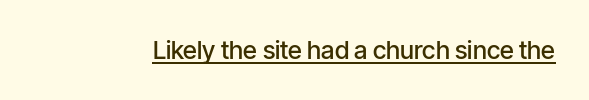
{"italic": "no", "bold": "semi", "underline": "yes", "letter_spacing": "normal", "letter_spacing_em": 0.0, "glyph_px": 25}
